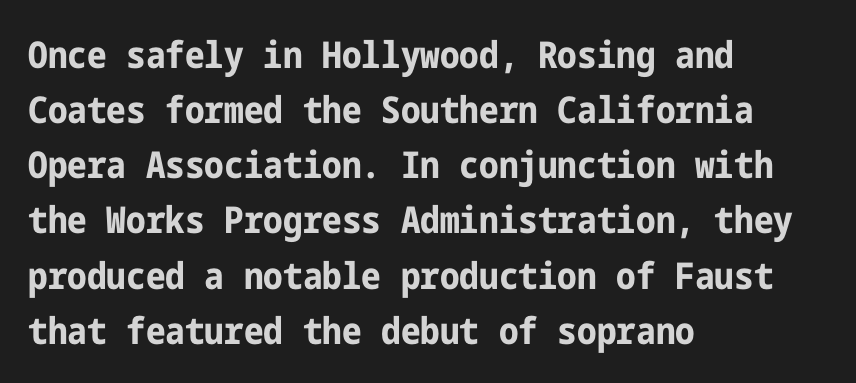
Q: Is the text bold? A: Yes.
Q: Is the text italic (slanted)? A: No, it is upright.
Q: Is the typeface a serif or a sans-serif typeface? A: Sans-serif.
Q: Is the text underlined? A: No.
Q: How is the paragraph aligned? A: Left-aligned.
Q: Is the spacing between letters normal or unusually wide? A: Normal.
Q: Is the spacing between lines tight, normal or loose? A: Normal.
Q: Width (condensed, normal, or wide)? A: Condensed.
Q: Stroke contrast? A: Low.
Q: x-height? A: Medium.
